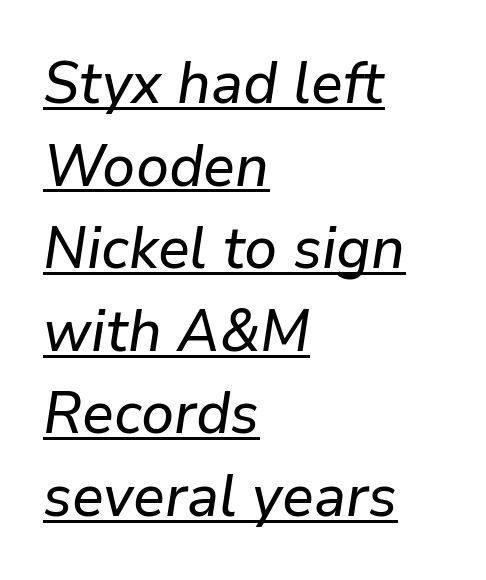
Proportional: the letters do not fall into vertical columns. The paragraph has a hard left edge and a soft right edge. Rendered with sloped, italic letterforms. Observe the ordinary spacing: letters are neighbours, not strangers. A continuous stroke trails under the words, as in a hyperlink. Does the leading feel generous? No, just average.
